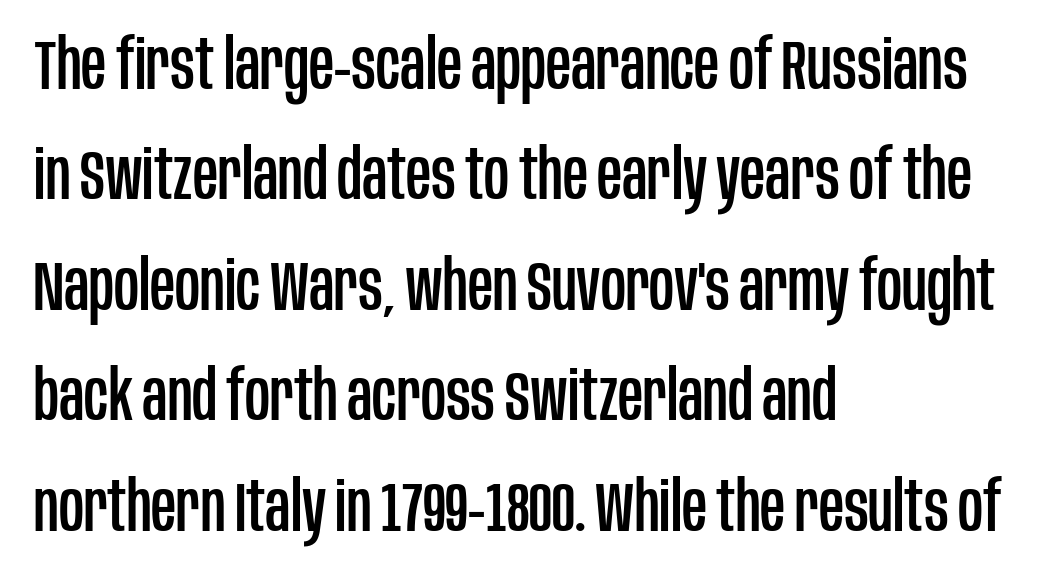
The image shows 69 px condensed sans-serif type, upright; set left-aligned, normal line spacing (1.6x), normal letter spacing, not underlined; low stroke contrast and a large x-height.
